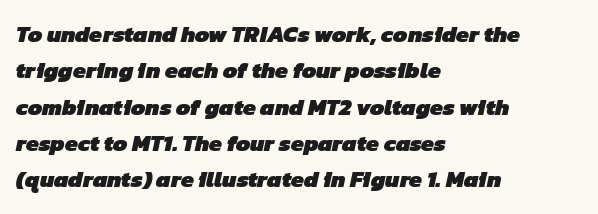
Q: Is the text bold? A: Yes.
Q: Is the text underlined? A: No.
Q: How is the paragraph aligned? A: Left-aligned.
Q: Is the spacing between letters normal or unusually wide? A: Normal.
Q: Is the spacing between lines tight, normal or loose? A: Normal.
